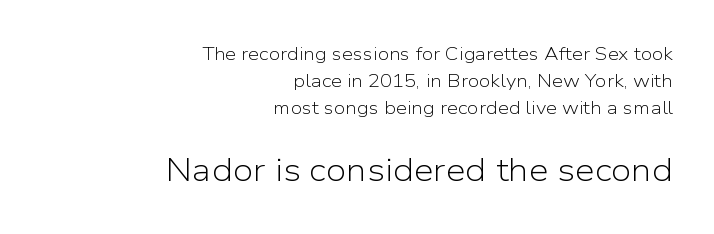
Q: Is the text bold? A: No.
Q: Is the text italic (slanted)? A: No, it is upright.
Q: Is the typeface a serif or a sans-serif typeface? A: Sans-serif.
Q: Is the text underlined? A: No.
Q: How is the paragraph aligned? A: Right-aligned.
Q: Is the spacing between letters normal or unusually wide? A: Normal.
Q: Is the spacing between lines tight, normal or loose? A: Normal.
Q: Which block of text is set in a larger size, the first (top) or the second (bottom)? A: The second (bottom) one.
Q: Width (condensed, normal, or wide)? A: Normal.
Q: Stroke contrast? A: Low.
Q: x-height? A: Medium.
Q: Monospaced? A: No.
